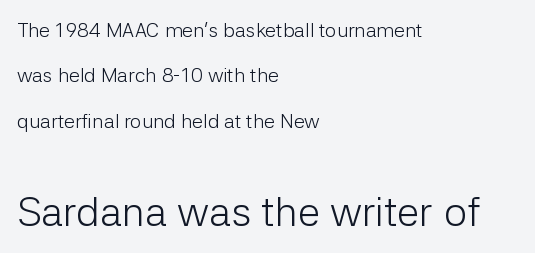
Q: Is the text bold? A: No.
Q: Is the text italic (slanted)? A: No, it is upright.
Q: Is the typeface a serif or a sans-serif typeface? A: Sans-serif.
Q: Is the text underlined? A: No.
Q: How is the paragraph aligned? A: Left-aligned.
Q: Is the spacing between letters normal or unusually wide? A: Normal.
Q: Is the spacing between lines tight, normal or loose? A: Loose.
Q: Which block of text is set in a larger size, the first (top) or the second (bottom)? A: The second (bottom) one.
Q: Width (condensed, normal, or wide)? A: Normal.
Q: Stroke contrast? A: Low.
Q: x-height? A: Medium.
Q: Monospaced? A: No.
